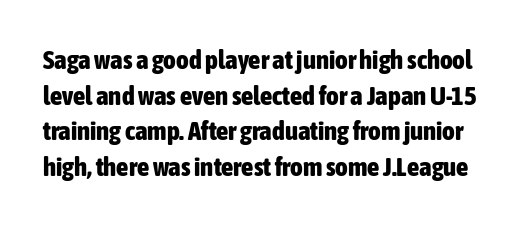
The image shows 27 px bold type, upright; set normal line spacing (1.32x), normal letter spacing, not underlined.
